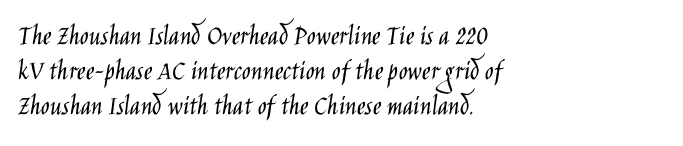
Q: Is the text bold? A: No.
Q: Is the text italic (slanted)? A: Yes.
Q: Is the typeface a serif or a sans-serif typeface? A: Sans-serif.
Q: Is the text underlined? A: No.
Q: How is the paragraph aligned? A: Left-aligned.
Q: Is the spacing between letters normal or unusually wide? A: Normal.
Q: Width (condensed, normal, or wide)? A: Condensed.
Q: Stroke contrast? A: Low.
Q: x-height? A: Large.
Q: Monospaced? A: No.
